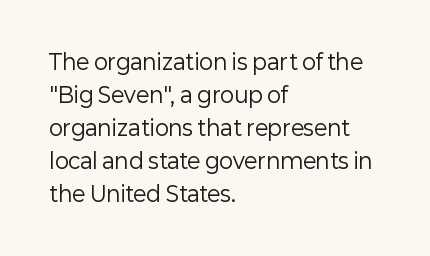
{"italic": "no", "bold": "no", "underline": "no", "align": "left", "line_spacing": "normal", "line_spacing_ratio": 1.57, "letter_spacing": "normal", "letter_spacing_em": 0.0, "glyph_px": 21}
